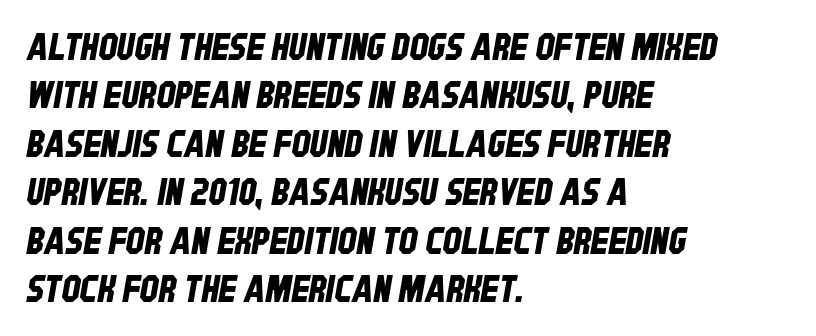
Q: Is the typeface a serif or a sans-serif typeface? A: Sans-serif.
Q: Is the text underlined? A: No.
Q: How is the paragraph aligned? A: Left-aligned.
Q: Is the spacing between letters normal or unusually wide? A: Normal.
Q: Is the spacing between lines tight, normal or loose? A: Normal.
Q: Width (condensed, normal, or wide)? A: Condensed.
Q: Stroke contrast? A: Low.
Q: x-height? A: Large.
Q: Monospaced? A: No.
